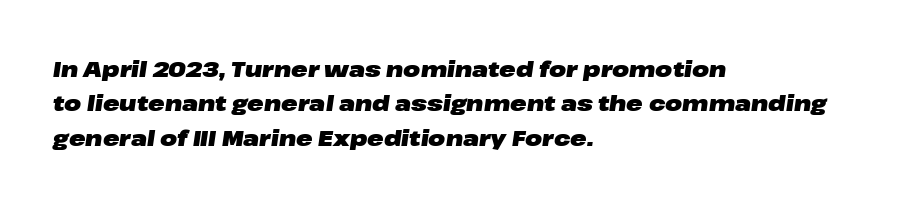
The image shows 22 px bold type, italic (leaning right); set left-aligned, normal line spacing (1.56x), normal letter spacing, not underlined.
